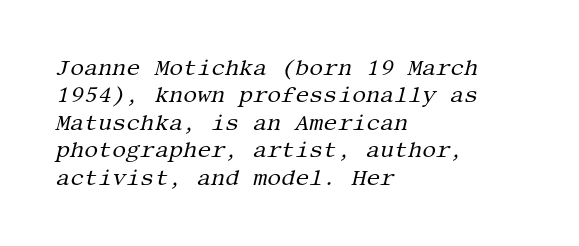
The image shows 22 px text type, italic (leaning right); set left-aligned, normal line spacing (1.25x), normal letter spacing, not underlined.
